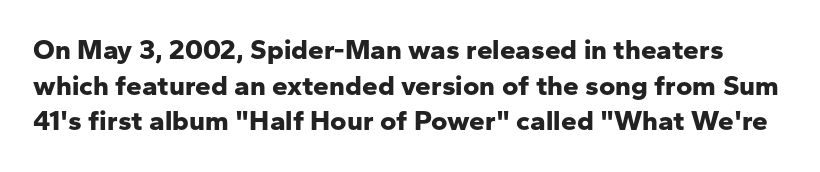
The image shows 28 px bold sans-serif type, upright; set normal line spacing (1.27x), normal letter spacing, not underlined; low stroke contrast and a medium x-height.
